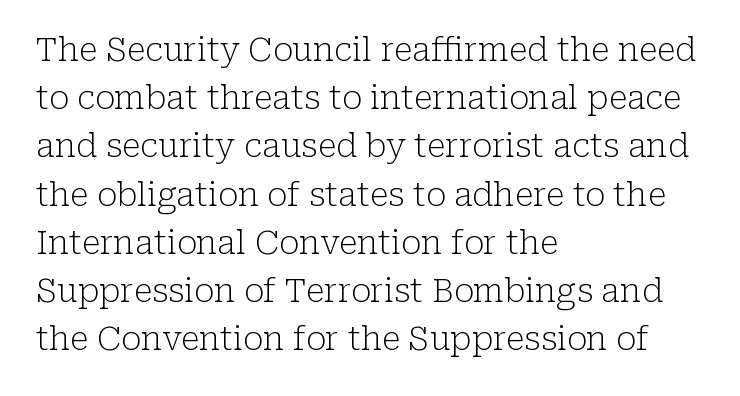
The characters display serif detailing at their extremities. These lines are rendered in a variable-pitch font. You could call the tracking neutral — neither tight nor loose. Descenders are the only things crossing below the line. You can tell it's not italic because the verticals are truly vertical. Each line starts at the same left margin while the right side varies.
